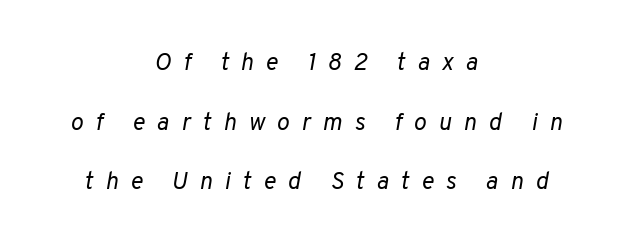
This is not heavy type; no bold has been used. These lines stack symmetrically, like a column narrowing and widening about its center. Is there much room between lines? Yes — plenty of vertical air separates them. Every character sits at an angle, as italics do.
